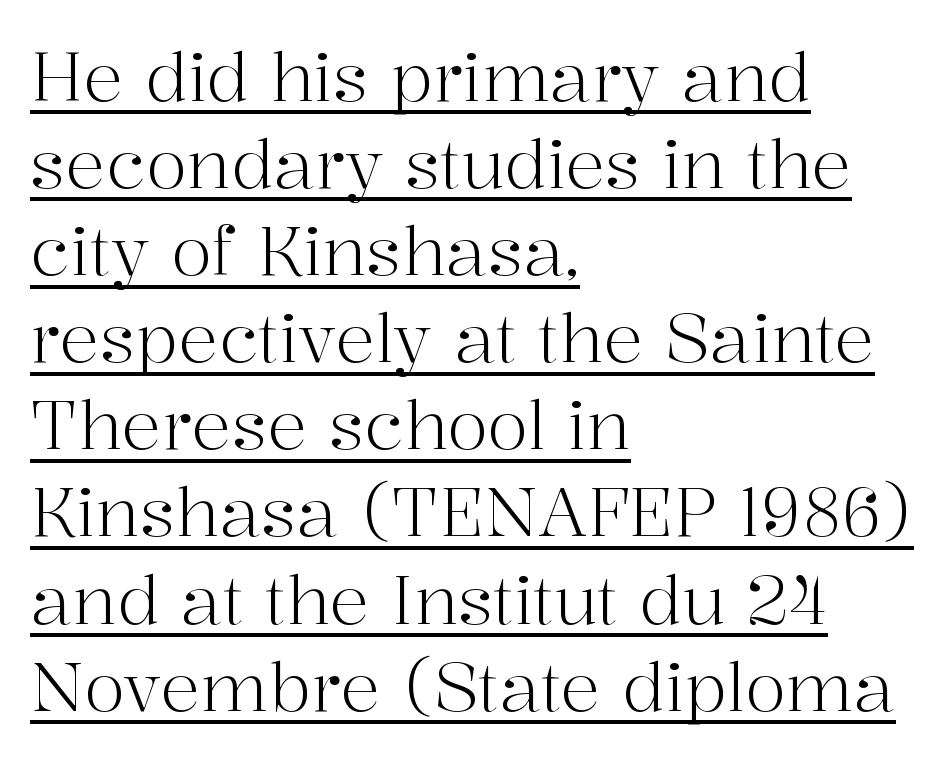
Glyph-to-glyph distance matches everyday printed text. Underline: present. Check where the strokes stop: tiny serifs finish them off. The text block is weighted toward the left margin, trailing off unevenly rightward. Posture: upright roman.
